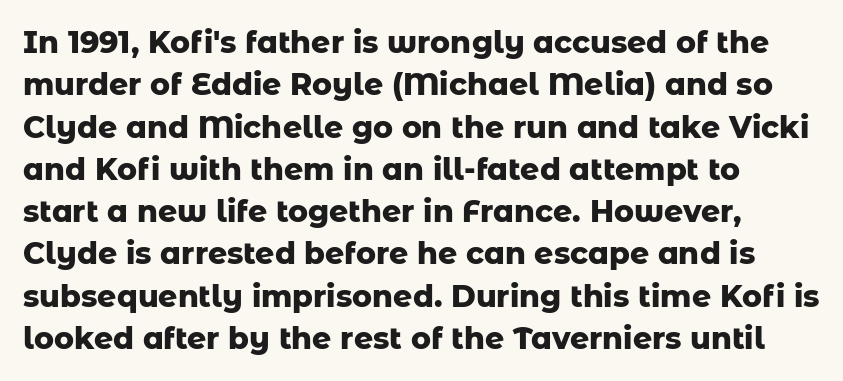
The image shows 30 px heavy sans-serif type, upright; set left-aligned, normal line spacing (1.41x), normal letter spacing, not underlined; low stroke contrast and a medium x-height.
